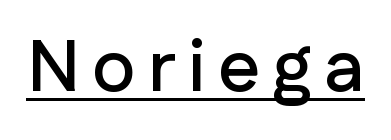
The image shows 74 px sans-serif type, upright; set underlined; low stroke contrast and a medium x-height.
